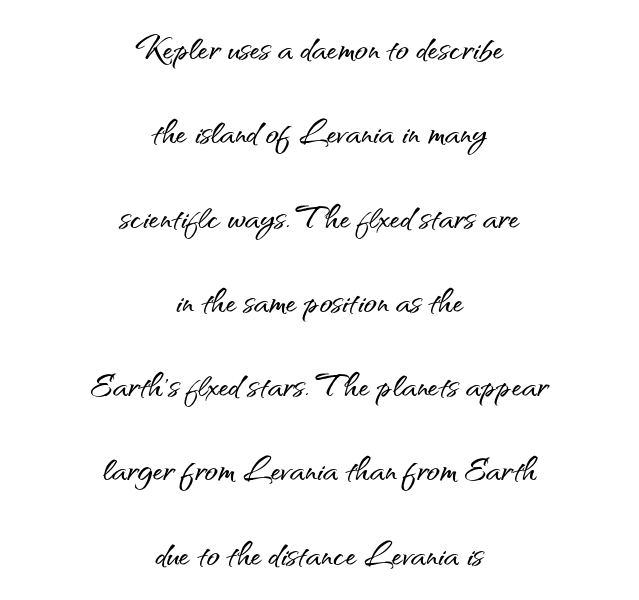
The typeface chosen for these lines omits serifs. Line spacing here is loose. Varying glyph widths throughout — classic text-font behaviour. The area under the type is left untouched.
